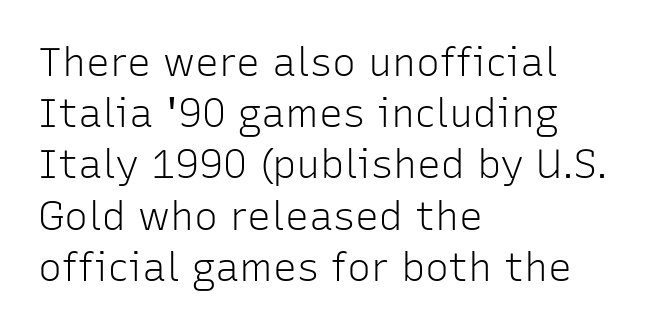
{"serif": "no", "italic": "no", "bold": "no", "weight": "light", "width": "normal", "stroke_contrast": "low", "x_height": "medium", "monospaced": "no", "underline": "no", "align": "left", "line_spacing": "normal", "line_spacing_ratio": 1.28, "letter_spacing": "normal", "letter_spacing_em": 0.0, "glyph_px": 40}
